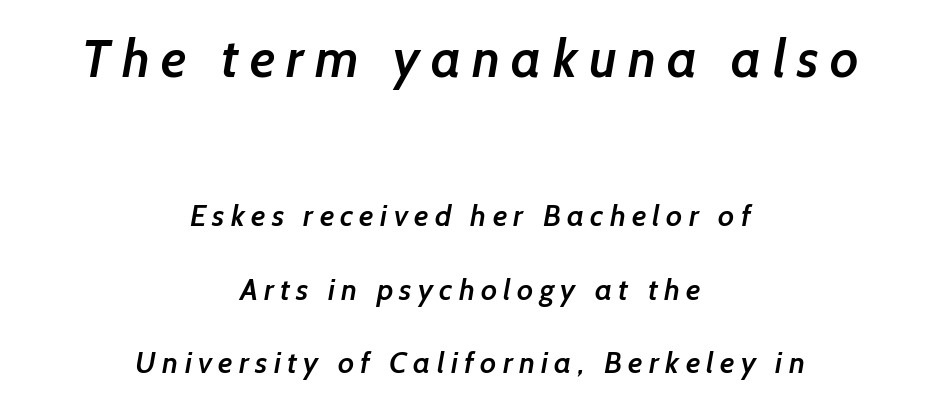
Visually, the top section dominates because its glyphs are scaled up. Leading: increased. Someone cranked the tracking dial way up on this one. The strip under each line holds only bare page. No feet cap the strokes, marking this as sans-serif type. This is the in-between weight designers call semibold or demi.
